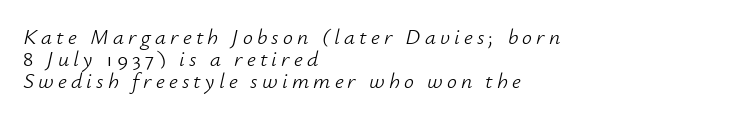
Q: Is the text bold? A: No.
Q: Is the text italic (slanted)? A: Yes, it leans right by about 12 degrees.
Q: Is the text underlined? A: No.
Q: How is the paragraph aligned? A: Left-aligned.
Q: Is the spacing between lines tight, normal or loose? A: Tight.
